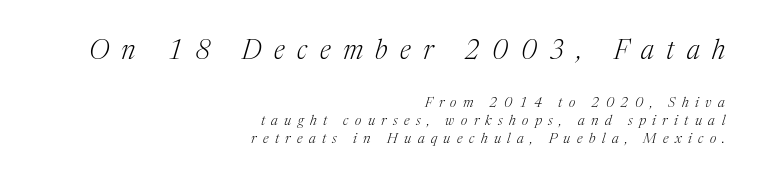
{"italic": "yes", "lean": "right", "slant_degrees": 17, "bold": "no", "underline": "no", "align": "right", "line_spacing": "normal", "line_spacing_ratio": 1.3, "letter_spacing": "wide", "letter_spacing_em": 0.46, "larger_block": "first", "size_ratio": 1.93, "glyph_px": 27}
